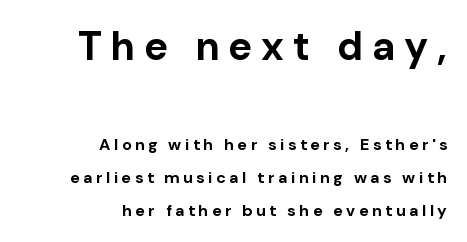
Q: Is the text bold? A: Yes.
Q: Is the text italic (slanted)? A: No, it is upright.
Q: Is the typeface a serif or a sans-serif typeface? A: Sans-serif.
Q: Is the text underlined? A: No.
Q: How is the paragraph aligned? A: Right-aligned.
Q: Is the spacing between letters normal or unusually wide? A: Unusually wide.
Q: Is the spacing between lines tight, normal or loose? A: Loose.
Q: Which block of text is set in a larger size, the first (top) or the second (bottom)? A: The first (top) one.
Q: Width (condensed, normal, or wide)? A: Normal.
Q: Stroke contrast? A: Low.
Q: x-height? A: Medium.
Q: Monospaced? A: No.
